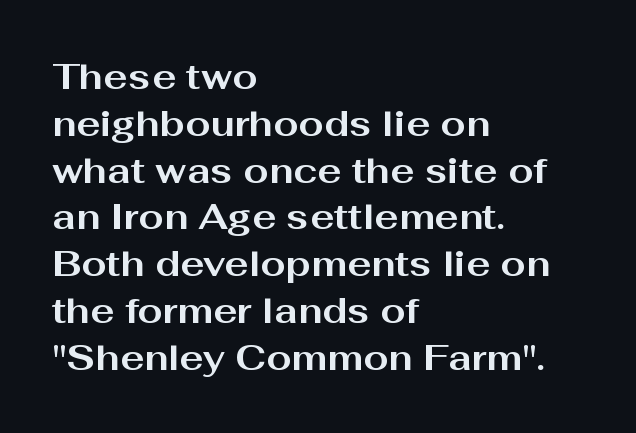
Q: Is the text bold? A: Yes.
Q: Is the text italic (slanted)? A: No, it is upright.
Q: Is the typeface a serif or a sans-serif typeface? A: Sans-serif.
Q: Is the text underlined? A: No.
Q: How is the paragraph aligned? A: Left-aligned.
Q: Is the spacing between letters normal or unusually wide? A: Normal.
Q: Is the spacing between lines tight, normal or loose? A: Normal.
Q: Width (condensed, normal, or wide)? A: Wide.
Q: Stroke contrast? A: Medium.
Q: x-height? A: Medium.
Q: Monospaced? A: No.
